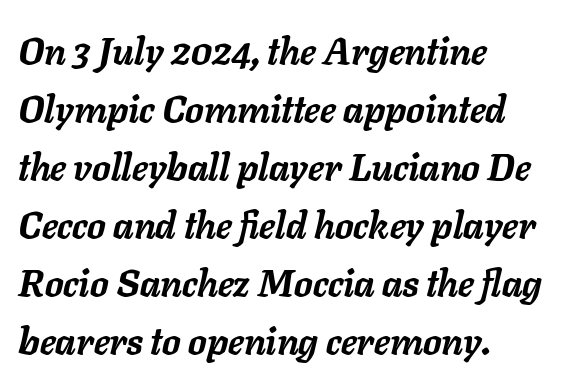
Q: Is the text bold? A: Yes.
Q: Is the text italic (slanted)? A: Yes, it leans right by about 11 degrees.
Q: Is the text underlined? A: No.
Q: How is the paragraph aligned? A: Left-aligned.
Q: Is the spacing between letters normal or unusually wide? A: Normal.
Q: Is the spacing between lines tight, normal or loose? A: Normal.
Q: Width (condensed, normal, or wide)? A: Normal.
Q: Stroke contrast? A: Low.
Q: x-height? A: Medium.
Q: Monospaced? A: No.
